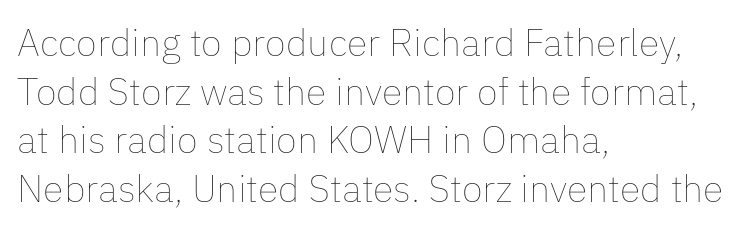
The image shows 38 px thin type, upright; set left-aligned, normal line spacing (1.28x), normal letter spacing, not underlined; low stroke contrast and a medium x-height.
